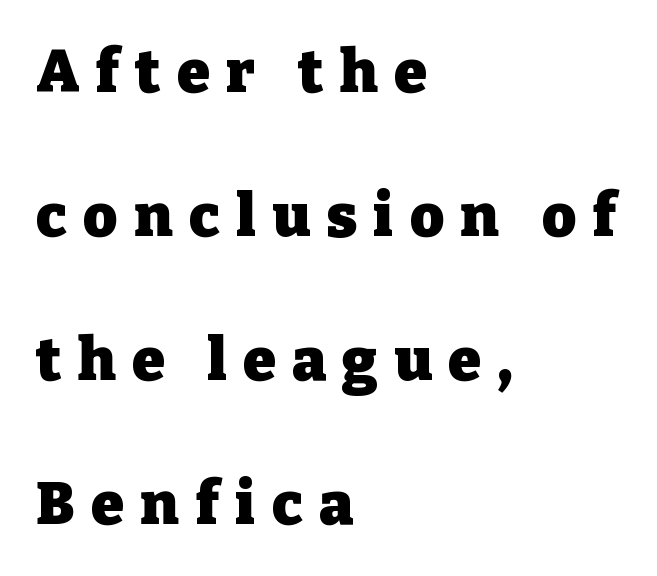
The image shows 59 px heavy serif type, upright; set left-aligned, loose line spacing (2.44x), unusually wide letter spacing (+0.28 em), not underlined; low stroke contrast and a medium x-height.
